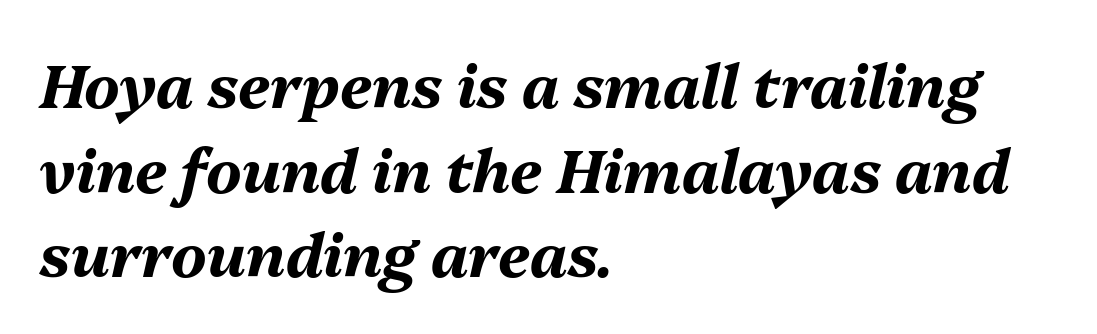
{"italic": "yes", "lean": "right", "slant_degrees": 13, "bold": "yes", "weight": "bold", "width": "normal", "stroke_contrast": "medium", "x_height": "medium", "monospaced": "no", "underline": "no", "align": "left", "line_spacing": "normal", "line_spacing_ratio": 1.41, "letter_spacing": "normal", "letter_spacing_em": 0.0, "glyph_px": 60}
